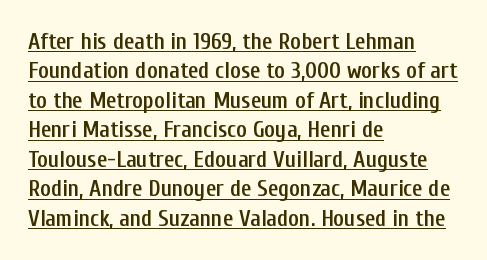
Q: Is the text bold? A: Semi-bold.
Q: Is the text italic (slanted)? A: No, it is upright.
Q: Is the text underlined? A: Yes.
Q: How is the paragraph aligned? A: Left-aligned.
Q: Is the spacing between letters normal or unusually wide? A: Normal.
Q: Is the spacing between lines tight, normal or loose? A: Normal.
